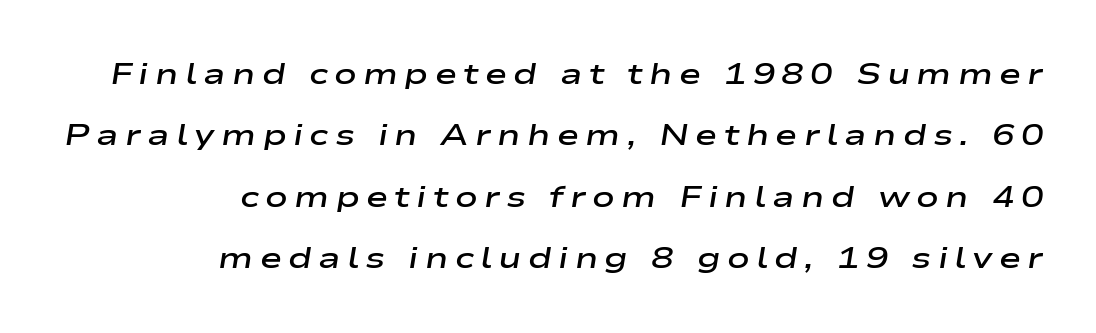
Q: Is the text bold? A: Semi-bold.
Q: Is the text italic (slanted)? A: Yes, it leans right by about 9 degrees.
Q: Is the text underlined? A: No.
Q: How is the paragraph aligned? A: Right-aligned.
Q: Is the spacing between letters normal or unusually wide? A: Unusually wide.
Q: Is the spacing between lines tight, normal or loose? A: Loose.
Q: Width (condensed, normal, or wide)? A: Wide.
Q: Stroke contrast? A: Low.
Q: x-height? A: Medium.
Q: Monospaced? A: No.
